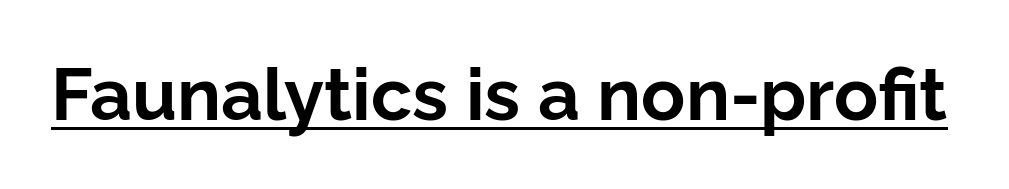
The image shows 73 px bold sans-serif type, upright; set normal letter spacing, underlined; low stroke contrast and a medium x-height.
